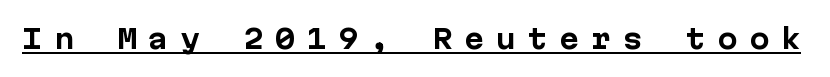
Is there an underline? Yes — a line sits under the letters. The tracking reads as deliberately expanded to a designer's eye. Posture: vertical. Strokes here are thick enough to call this a true bold.
